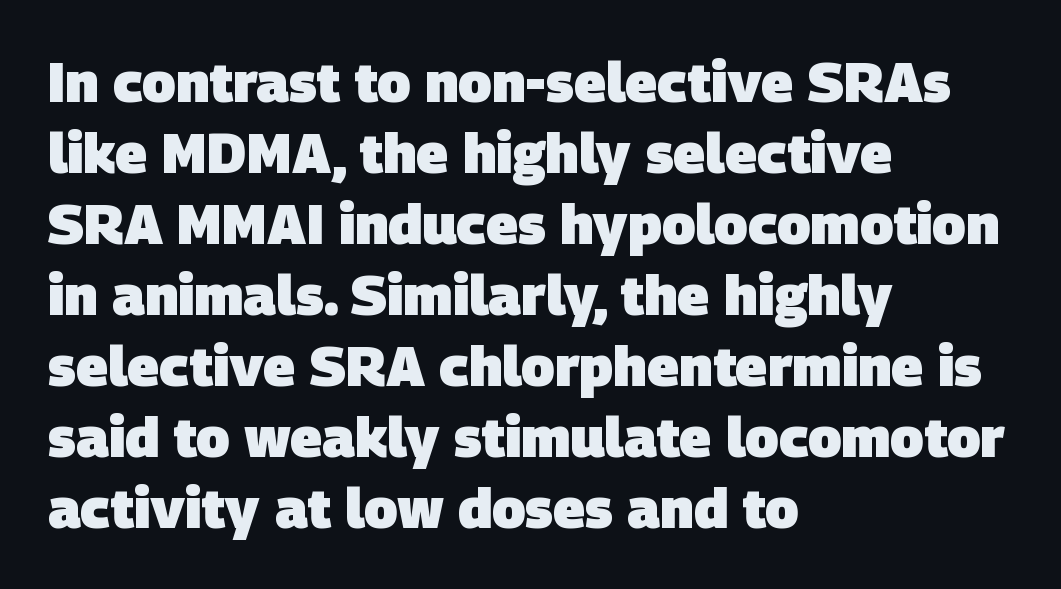
Bare-footed words on every line. One glance says typical: line gaps are just what's usual. The font family rendered here belongs to the sans-serif group. Weight: bold. You could not count columns in this text — the font is proportionally spaced.
